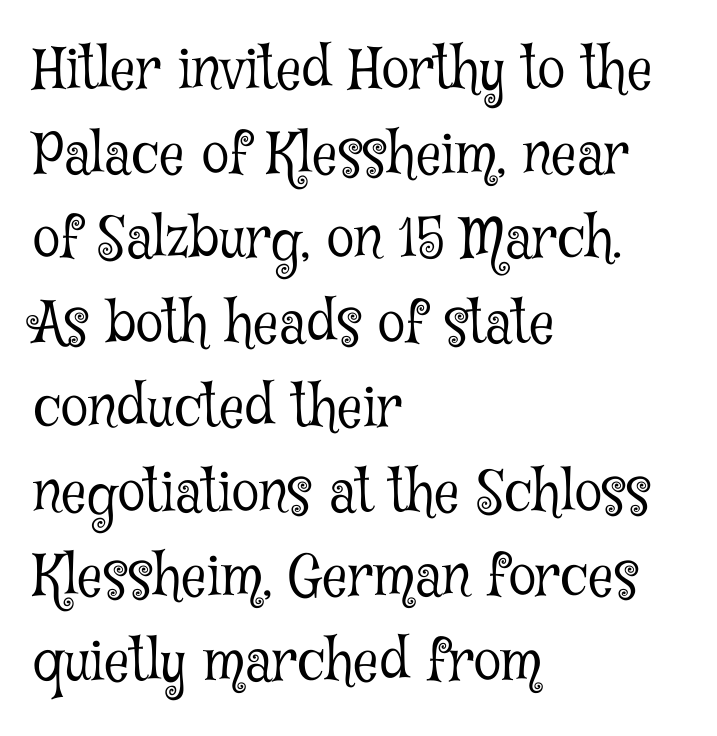
The image shows 56 px light, condensed serif type, upright; set left-aligned, normal line spacing (1.51x), normal letter spacing, not underlined; low stroke contrast and a medium x-height.
